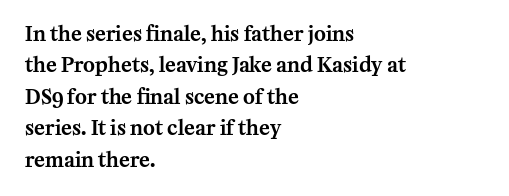
Q: Is the text italic (slanted)? A: No, it is upright.
Q: Is the text underlined? A: No.
Q: How is the paragraph aligned? A: Left-aligned.
Q: Is the spacing between letters normal or unusually wide? A: Normal.
Q: Is the spacing between lines tight, normal or loose? A: Normal.
